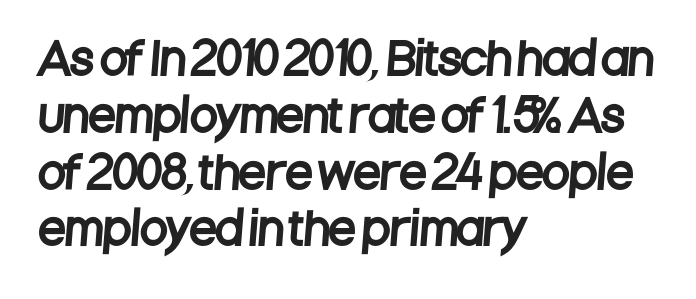
{"serif": "no", "width": "condensed", "stroke_contrast": "low", "x_height": "large", "monospaced": "no", "underline": "no", "align": "left", "line_spacing": "normal", "line_spacing_ratio": 1.29, "letter_spacing": "normal", "letter_spacing_em": 0.0, "glyph_px": 44}
